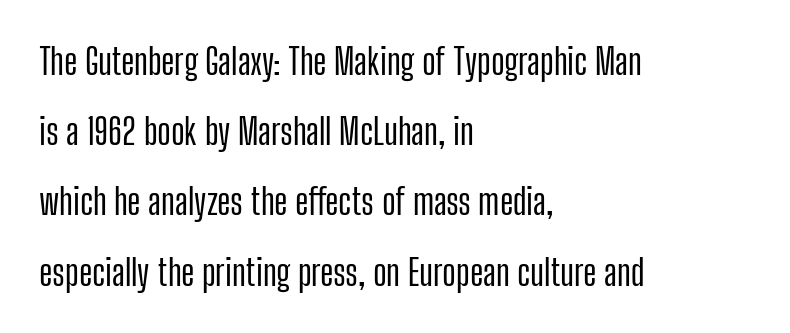
{"serif": "no", "italic": "no", "width": "condensed", "stroke_contrast": "low", "x_height": "medium", "monospaced": "no", "underline": "no", "align": "left", "line_spacing": "loose", "line_spacing_ratio": 1.95, "letter_spacing": "normal", "letter_spacing_em": 0.0, "glyph_px": 36}
